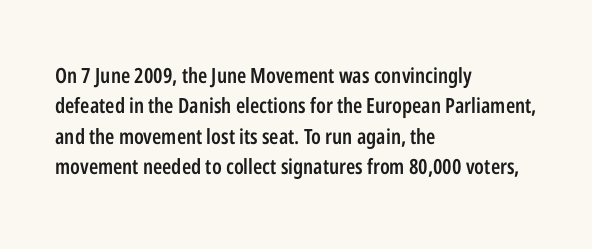
The image shows 21 px text type, upright; set left-aligned, normal line spacing (1.45x), normal letter spacing, not underlined.
